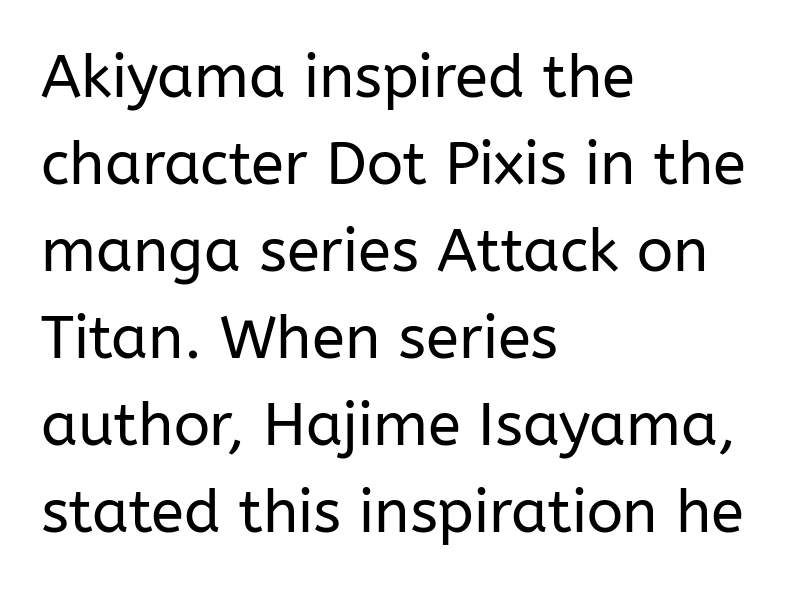
{"serif": "no", "italic": "no", "bold": "no", "weight": "regular", "width": "normal", "stroke_contrast": "low", "x_height": "medium", "monospaced": "no", "underline": "no", "align": "left", "line_spacing": "normal", "line_spacing_ratio": 1.45, "letter_spacing": "normal", "letter_spacing_em": 0.0, "glyph_px": 60}
